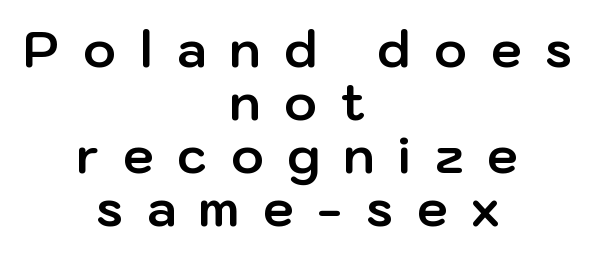
{"serif": "no", "italic": "no", "bold": "yes", "weight": "bold", "width": "normal", "stroke_contrast": "low", "x_height": "medium", "monospaced": "no", "underline": "no", "align": "center", "line_spacing": "tight", "line_spacing_ratio": 1.08, "letter_spacing": "wide", "letter_spacing_em": 0.49, "glyph_px": 49}
